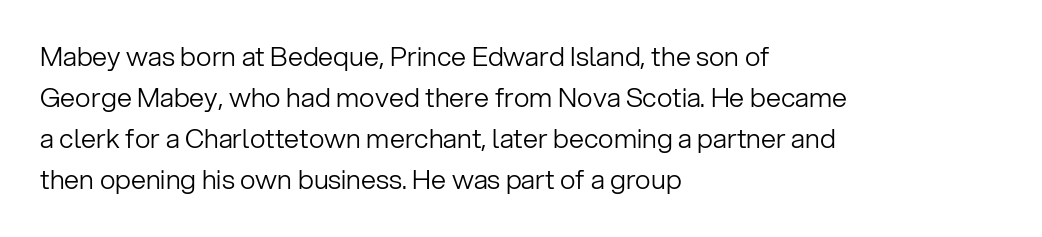
On a weight scale, this lands at 450 or below. The passage shown has conventional tracking throughout. A normal amount of white space separates one row of letters from the next. The rag falls on the right side of this text block.
